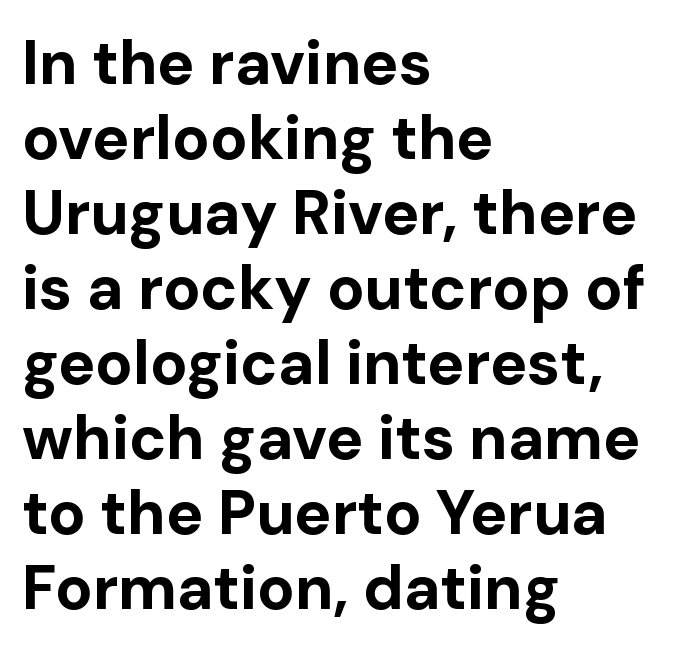
{"serif": "no", "italic": "no", "bold": "yes", "weight": "bold", "width": "normal", "stroke_contrast": "low", "x_height": "medium", "monospaced": "no", "underline": "no", "align": "left", "line_spacing_ratio": 1.21, "letter_spacing": "normal", "letter_spacing_em": 0.0, "glyph_px": 62}
